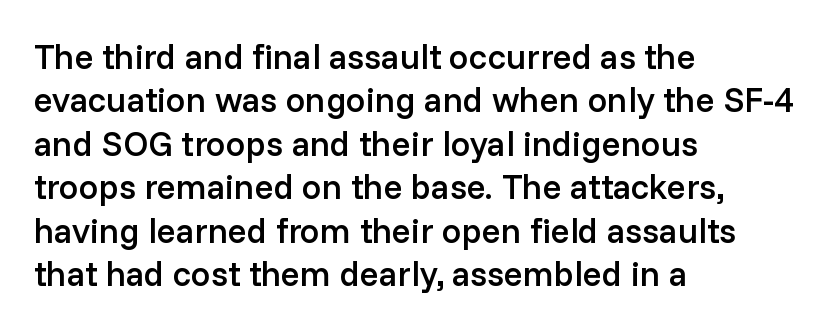
The image shows 35 px semibold sans-serif type, upright; set left-aligned, line spacing 1.24x, normal letter spacing, not underlined; low stroke contrast and a medium x-height.
